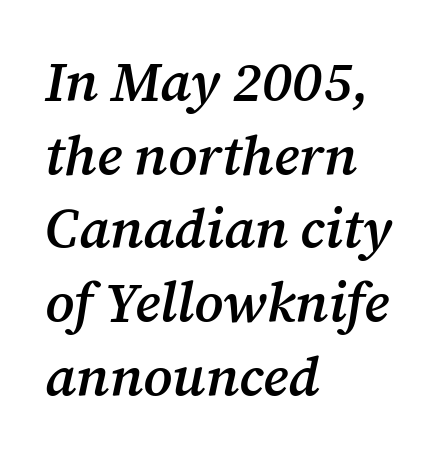
Q: Is the text bold? A: Semi-bold.
Q: Is the text italic (slanted)? A: Yes, it leans right by about 12 degrees.
Q: Is the typeface a serif or a sans-serif typeface? A: Serif.
Q: Is the text underlined? A: No.
Q: How is the paragraph aligned? A: Left-aligned.
Q: Is the spacing between letters normal or unusually wide? A: Normal.
Q: Is the spacing between lines tight, normal or loose? A: Normal.
Q: Width (condensed, normal, or wide)? A: Normal.
Q: Stroke contrast? A: Medium.
Q: x-height? A: Medium.
Q: Monospaced? A: No.
